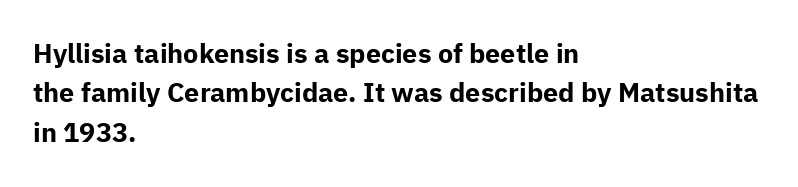
{"italic": "no", "bold": "yes", "underline": "no", "align": "left", "line_spacing": "normal", "line_spacing_ratio": 1.46, "letter_spacing": "normal", "letter_spacing_em": 0.0, "glyph_px": 27}
